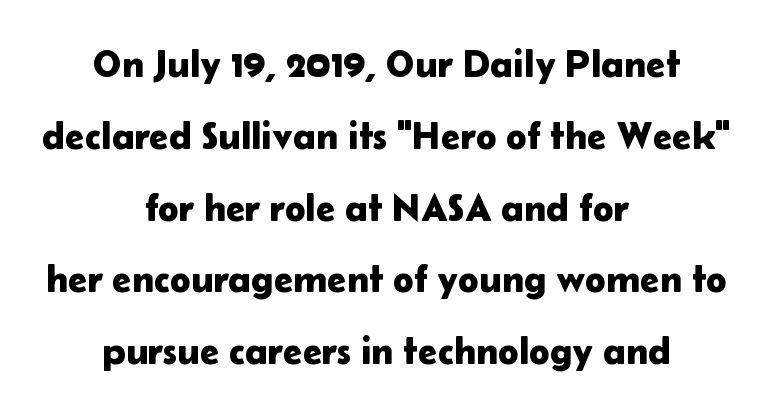
If you folded the block vertically in half, each line would mirror itself in length. Inter-character spacing is left at the font's built-in metrics. Clear beneath every line of the passage. The typography opts for an upright posture over an oblique one.
